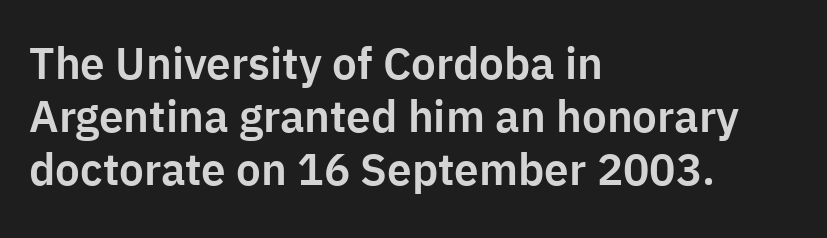
The image shows 44 px sans-serif type, upright; set left-aligned, line spacing 1.2x, normal letter spacing, not underlined; low stroke contrast and a medium x-height.
